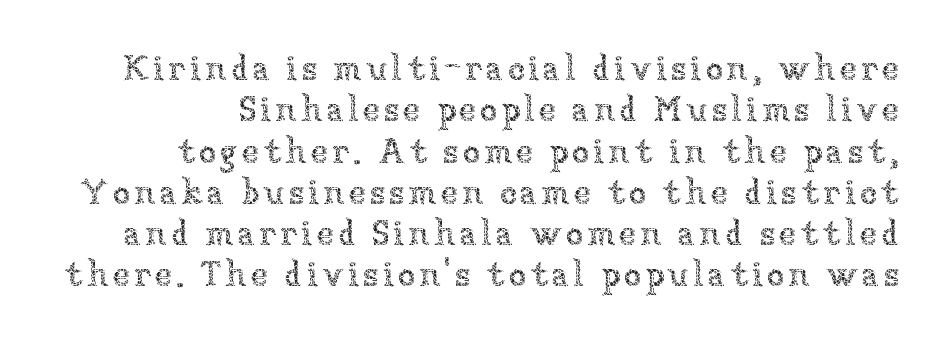
Every row of glyphs terminates at an identical x-position on the right. Think of a printed novel: that variable character pitch is what you see here. Italic: no, the glyphs are upright roman. The passage shown is not underscored anywhere. The font is comparable to plain body text, perhaps lighter.
